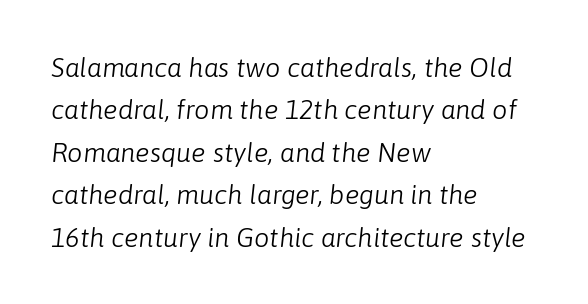
{"italic": "yes", "lean": "right", "slant_degrees": 6, "bold": "no", "underline": "no", "align": "left", "line_spacing": "normal", "line_spacing_ratio": 1.57, "letter_spacing": "normal", "letter_spacing_em": 0.0, "glyph_px": 27}
